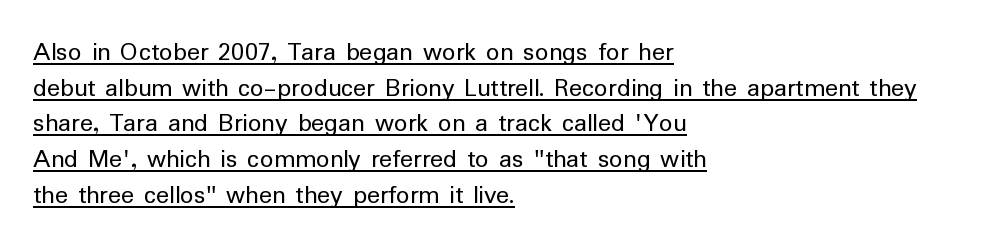
{"italic": "no", "bold": "no", "underline": "yes", "align": "left", "line_spacing": "normal", "line_spacing_ratio": 1.32, "letter_spacing": "normal", "letter_spacing_em": 0.0, "glyph_px": 27}
